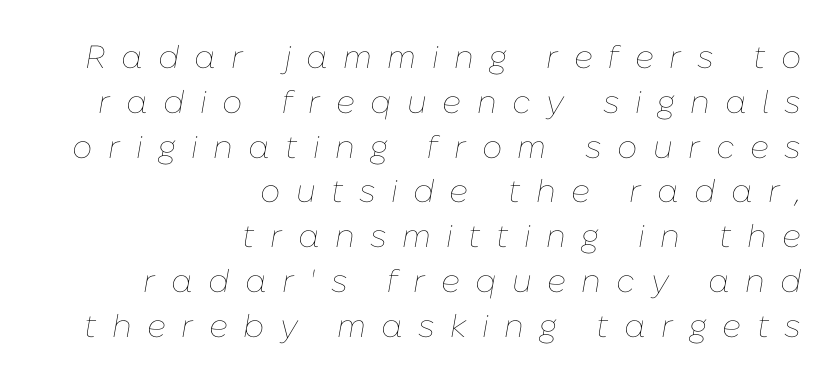
Q: Is the text bold? A: No.
Q: Is the text italic (slanted)? A: Yes, it leans right by about 10 degrees.
Q: Is the text underlined? A: No.
Q: How is the paragraph aligned? A: Right-aligned.
Q: Is the spacing between letters normal or unusually wide? A: Unusually wide.
Q: Is the spacing between lines tight, normal or loose? A: Normal.
Q: Width (condensed, normal, or wide)? A: Normal.
Q: Stroke contrast? A: Low.
Q: x-height? A: Medium.
Q: Monospaced? A: No.
